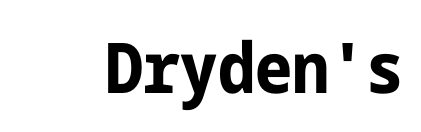
In terms of letterform style, serifs are entirely absent. Here the glyphs are tracked normally, forming tight word shapes. This is heavy type, rendered in bold. Ordinary non-slanted type is in use.
